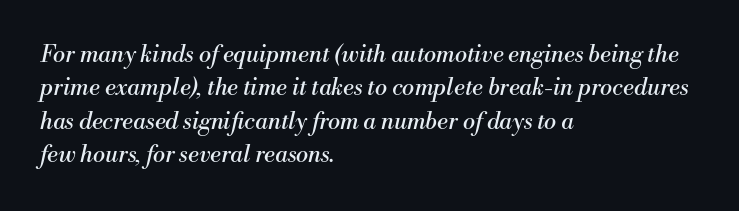
{"italic": "yes", "lean": "right", "slant_degrees": 13, "bold": "no", "underline": "no", "align": "left", "line_spacing": "normal", "line_spacing_ratio": 1.45, "letter_spacing": "normal", "letter_spacing_em": 0.0, "glyph_px": 23}
